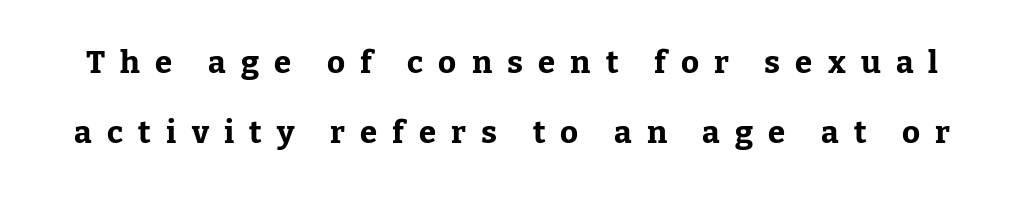
The image shows 31 px bold serif type, upright; set loose line spacing (2.26x), unusually wide letter spacing (+0.49 em), not underlined; low stroke contrast and a medium x-height.
